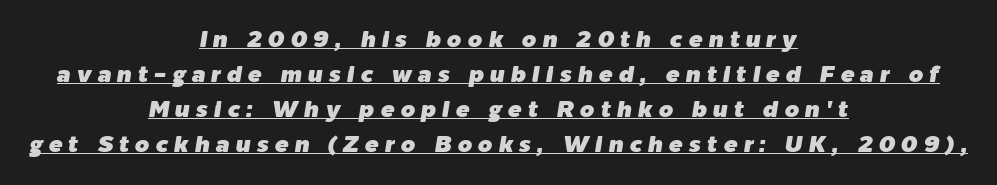
Q: Is the text italic (slanted)? A: Yes, it leans right by about 9 degrees.
Q: Is the text underlined? A: Yes.
Q: How is the paragraph aligned? A: Centered.
Q: Is the spacing between letters normal or unusually wide? A: Unusually wide.
Q: Is the spacing between lines tight, normal or loose? A: Normal.
